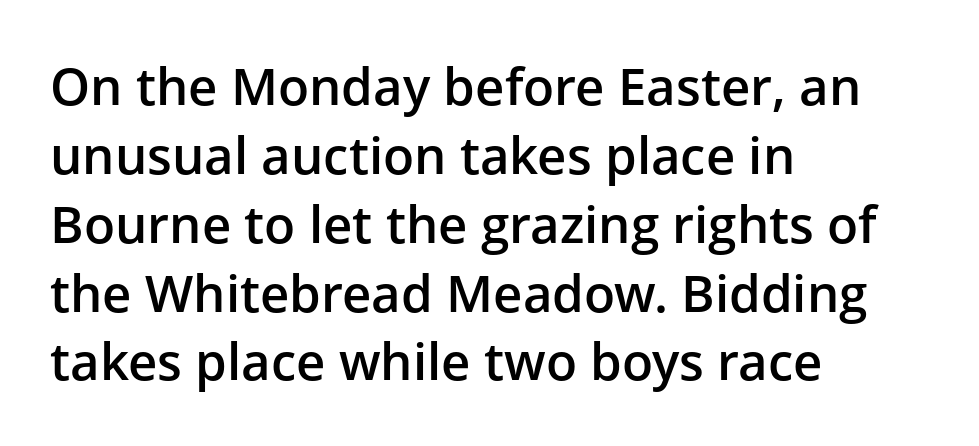
{"serif": "no", "italic": "no", "bold": "semi", "weight": "semibold", "width": "normal", "stroke_contrast": "low", "x_height": "medium", "monospaced": "no", "underline": "no", "align": "left", "line_spacing": "normal", "line_spacing_ratio": 1.35, "letter_spacing": "normal", "letter_spacing_em": 0.0, "glyph_px": 51}
